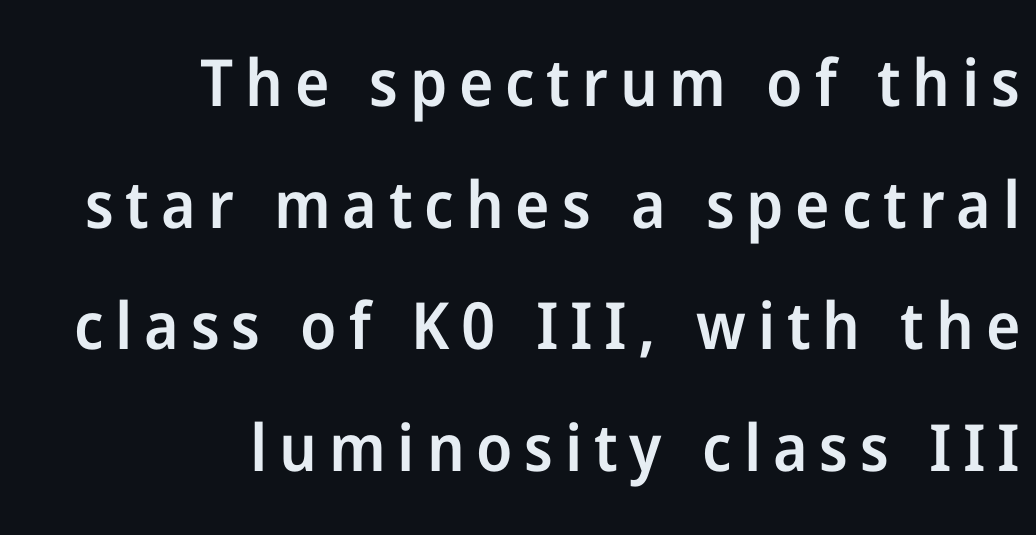
The image shows 65 px semibold sans-serif type, upright; set right-aligned, line spacing 1.87x, not underlined; low stroke contrast and a medium x-height.
